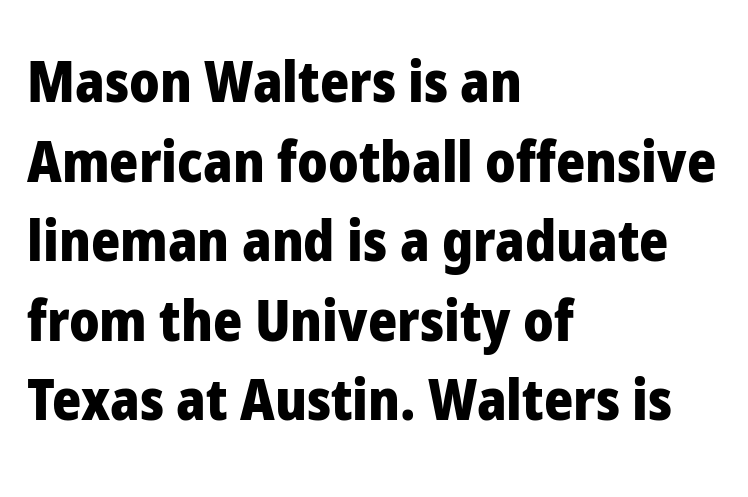
Q: Is the text bold? A: Yes.
Q: Is the text italic (slanted)? A: No, it is upright.
Q: Is the typeface a serif or a sans-serif typeface? A: Sans-serif.
Q: Is the text underlined? A: No.
Q: How is the paragraph aligned? A: Left-aligned.
Q: Is the spacing between letters normal or unusually wide? A: Normal.
Q: Is the spacing between lines tight, normal or loose? A: Normal.
Q: Width (condensed, normal, or wide)? A: Normal.
Q: Stroke contrast? A: Low.
Q: x-height? A: Medium.
Q: Monospaced? A: No.
